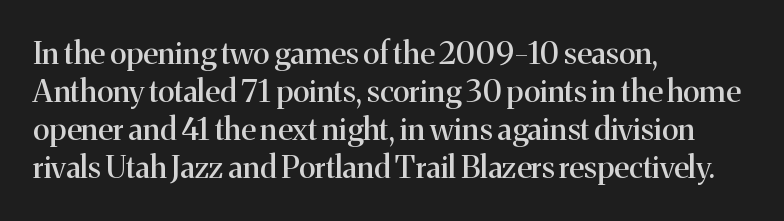
{"serif": "yes", "italic": "no", "width": "normal", "stroke_contrast": "medium", "x_height": "medium", "monospaced": "no", "underline": "no", "align": "left", "line_spacing_ratio": 1.23, "letter_spacing": "normal", "letter_spacing_em": 0.0, "glyph_px": 31}
